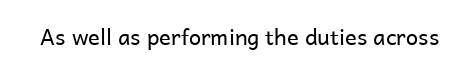
Q: Is the text bold? A: No.
Q: Is the text italic (slanted)? A: No, it is upright.
Q: Is the text underlined? A: No.
Q: Is the spacing between letters normal or unusually wide? A: Normal.
